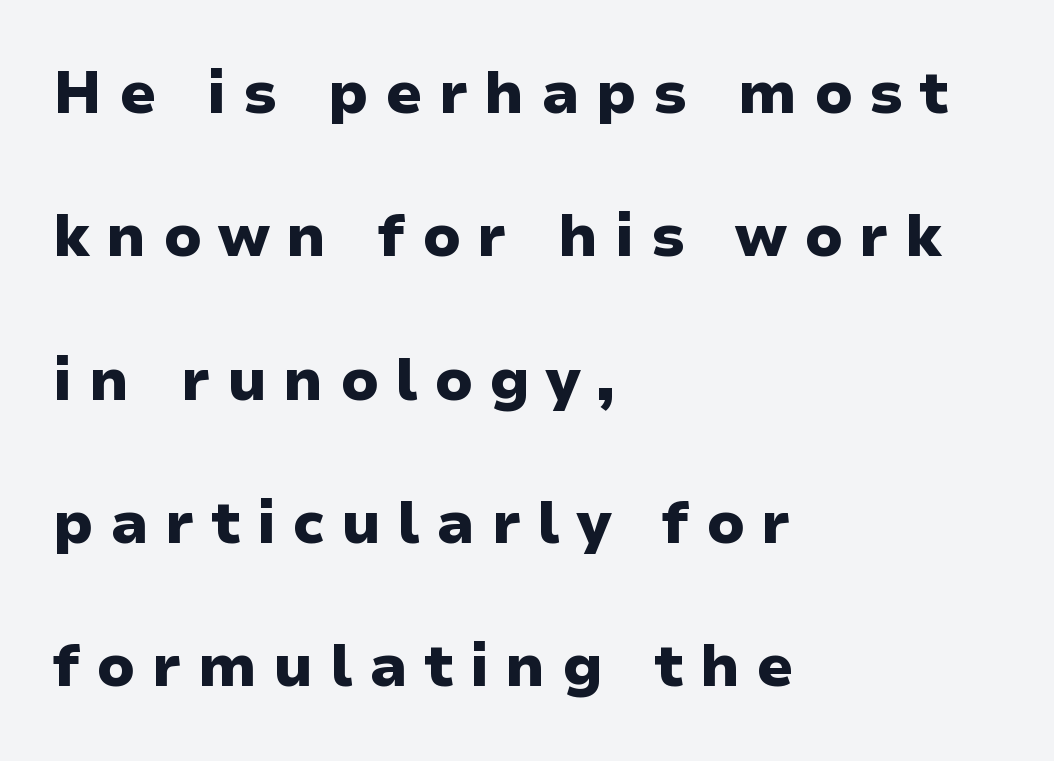
Q: Is the text bold? A: Yes.
Q: Is the text italic (slanted)? A: No, it is upright.
Q: Is the typeface a serif or a sans-serif typeface? A: Sans-serif.
Q: Is the text underlined? A: No.
Q: How is the paragraph aligned? A: Left-aligned.
Q: Is the spacing between letters normal or unusually wide? A: Unusually wide.
Q: Is the spacing between lines tight, normal or loose? A: Loose.
Q: Width (condensed, normal, or wide)? A: Normal.
Q: Stroke contrast? A: Low.
Q: x-height? A: Medium.
Q: Monospaced? A: No.
